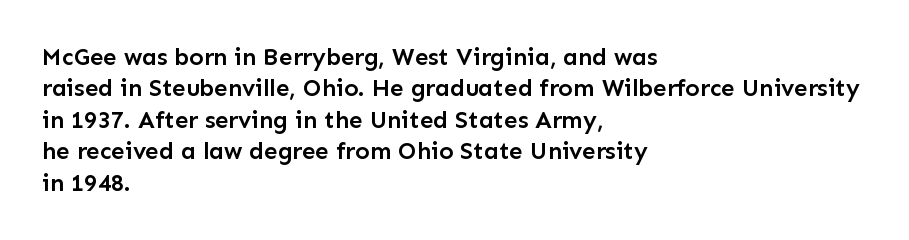
Students, this is semibold: more ink than regular, less than bold. Descender tails drop into unmarked territory. Reading down the block, your eye returns to a fixed left position each line. Do the letters lean? They stand straight. The space between consecutive lines is moderate.
